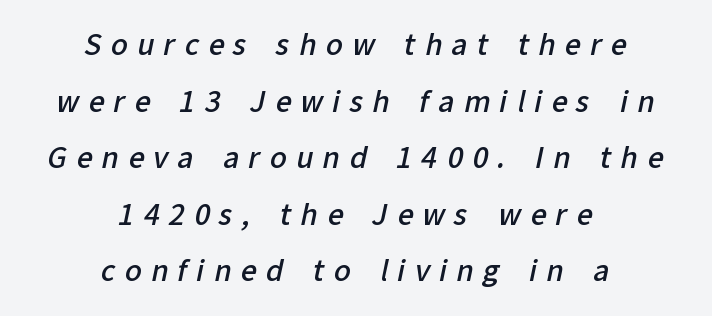
Look at the bottom of the vertical strokes: they stop flat, with no serifs. If you folded the block vertically in half, each line would mirror itself in length. Has an underline been added? It has not. The typesetting leans somewhat heavy: a semibold. The face used here is rendered with a markedly widened letterfit.
